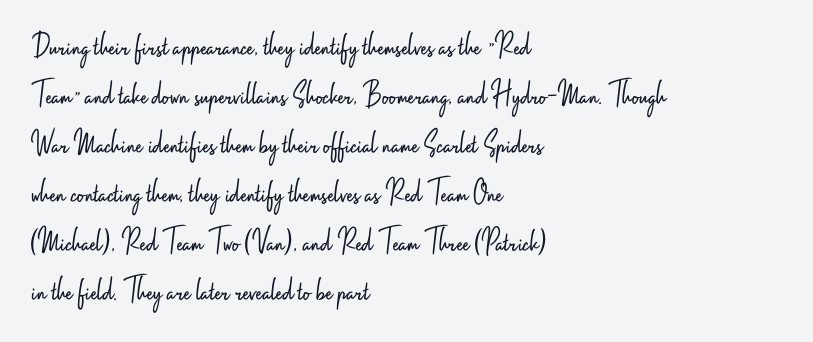
Q: Is the text bold? A: No.
Q: Is the text italic (slanted)? A: Yes.
Q: Is the typeface a serif or a sans-serif typeface? A: Sans-serif.
Q: Is the text underlined? A: No.
Q: How is the paragraph aligned? A: Left-aligned.
Q: Is the spacing between letters normal or unusually wide? A: Normal.
Q: Is the spacing between lines tight, normal or loose? A: Normal.
Q: Width (condensed, normal, or wide)? A: Condensed.
Q: Stroke contrast? A: Low.
Q: x-height? A: Small.
Q: Monospaced? A: No.
